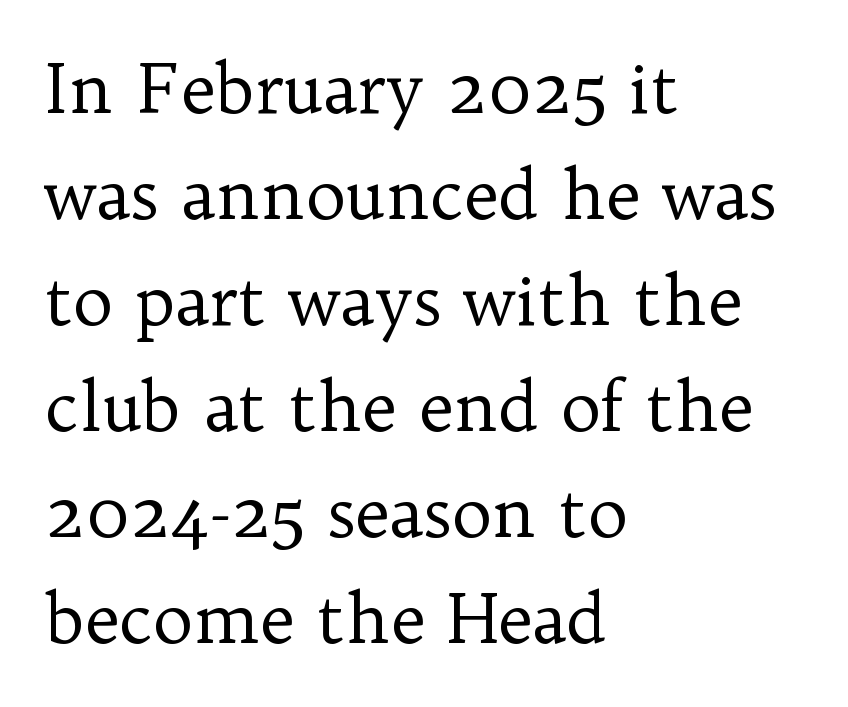
Q: Is the text bold? A: No.
Q: Is the text italic (slanted)? A: No, it is upright.
Q: Is the typeface a serif or a sans-serif typeface? A: Serif.
Q: Is the text underlined? A: No.
Q: How is the paragraph aligned? A: Left-aligned.
Q: Is the spacing between letters normal or unusually wide? A: Normal.
Q: Is the spacing between lines tight, normal or loose? A: Normal.
Q: Width (condensed, normal, or wide)? A: Normal.
Q: Stroke contrast? A: Low.
Q: x-height? A: Medium.
Q: Monospaced? A: No.
